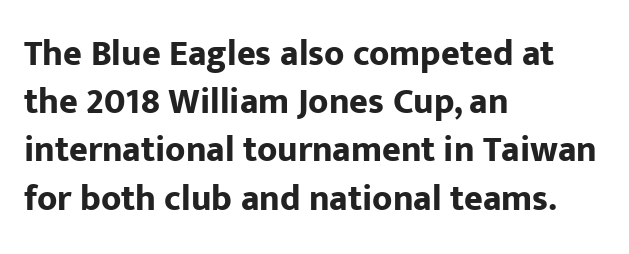
Are there feet on the stems? There aren't — it's a sans. Bold? Absolutely — the strokes are thick and heavy. In CSS terms this would be text-align: left. Quick note: interline space is typical.
